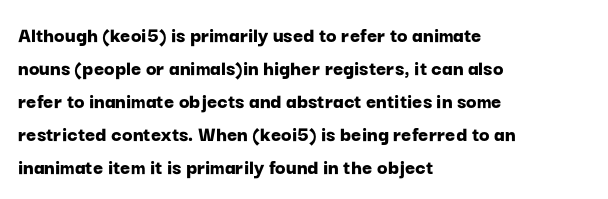
{"italic": "no", "bold": "yes", "underline": "no", "align": "left", "line_spacing": "normal", "line_spacing_ratio": 1.5, "letter_spacing": "normal", "letter_spacing_em": 0.0, "glyph_px": 22}
